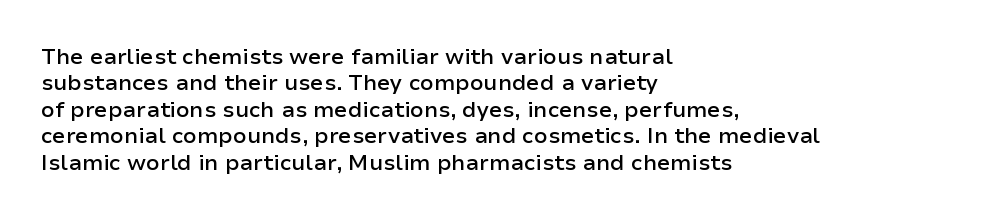
The image shows 22 px text type, upright; set left-aligned, line spacing 1.2x, normal letter spacing, not underlined.
